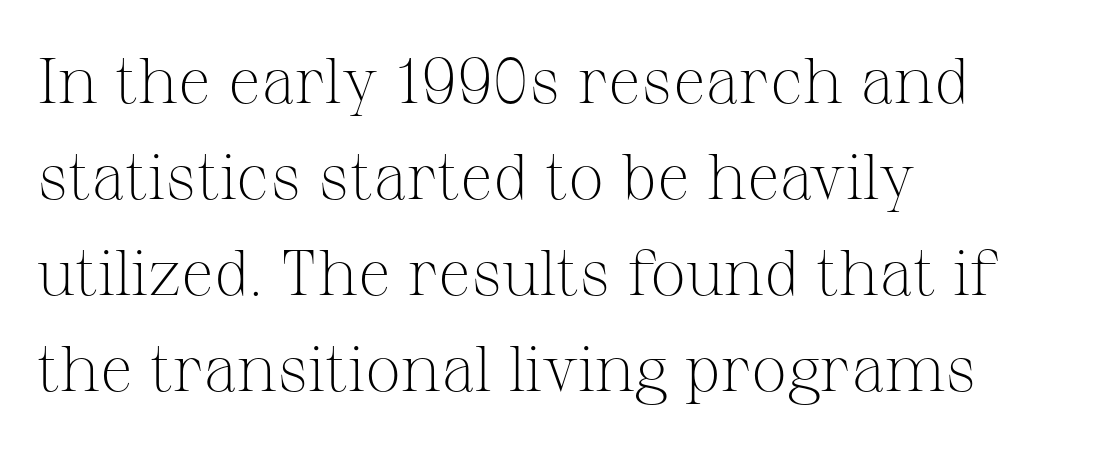
No extra tracking has been applied to these lines. If you measured baseline to baseline, you'd find a middling distance. Here the designer chose a conventional face with non-uniform glyph widths. Horizontal alignment here is leftward, the default for most running prose. Descender tails drop into unmarked territory.
